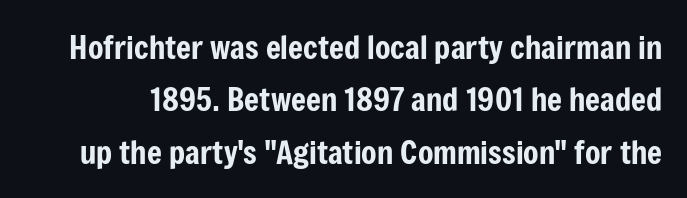
The image shows 32 px condensed sans-serif type, upright; set normal line spacing (1.64x), normal letter spacing, not underlined; low stroke contrast and a medium x-height.
